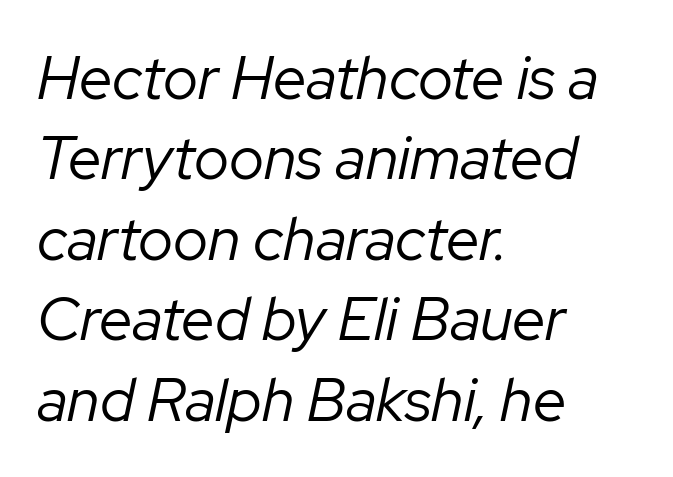
{"italic": "yes", "lean": "right", "slant_degrees": 12, "bold": "no", "weight": "regular", "width": "normal", "stroke_contrast": "low", "x_height": "medium", "monospaced": "no", "underline": "no", "align": "left", "line_spacing": "normal", "line_spacing_ratio": 1.34, "letter_spacing": "normal", "letter_spacing_em": 0.0, "glyph_px": 60}
